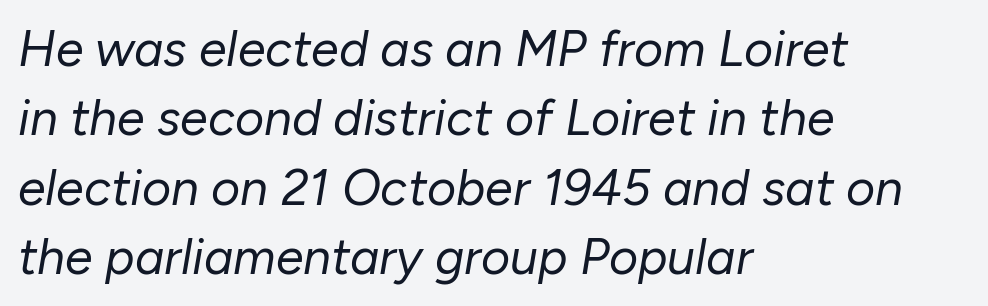
The passage is arranged the way most books set body copy — flush left. The specimen reads as italic at a glance. A typesetter would call this proportional, since set widths differ per character. The area under the type is left untouched.
